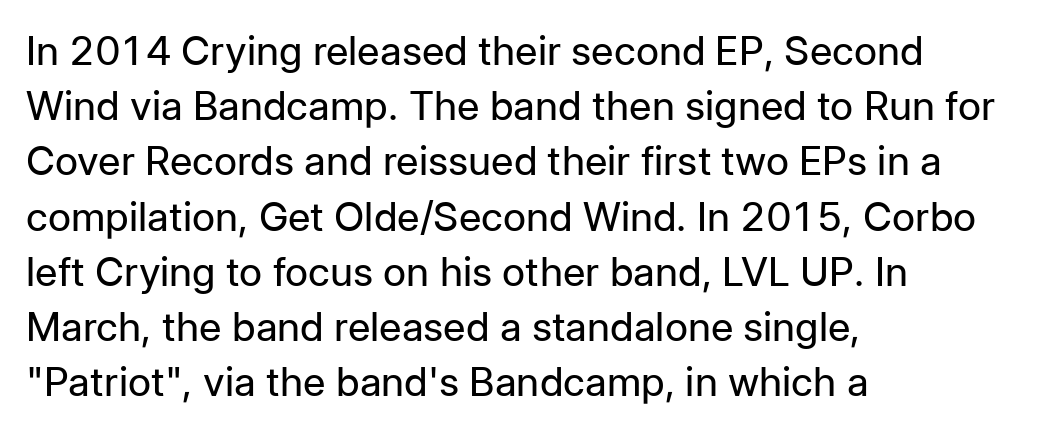
The image shows 40 px regular-weight sans-serif type, upright; set left-aligned, normal line spacing (1.38x), normal letter spacing, not underlined; low stroke contrast and a medium x-height.
